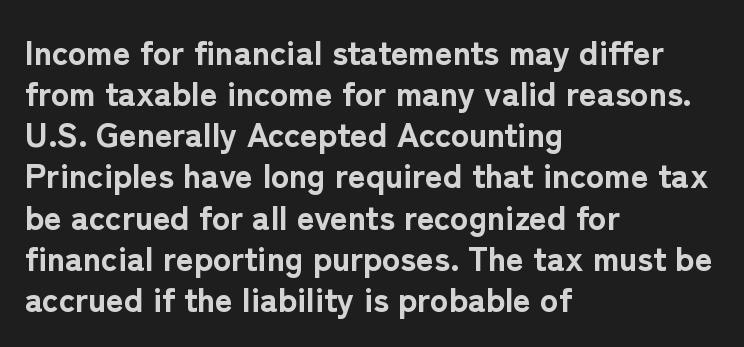
The lines in this sample share a left origin and differ only in where they stop. Stroke thickness is high; the sample reads as a true bold. The space beneath each line is pristine and unruled. A typesetter would call this proportional, since set widths differ per character. The type sits square on the baseline with zero lean.
